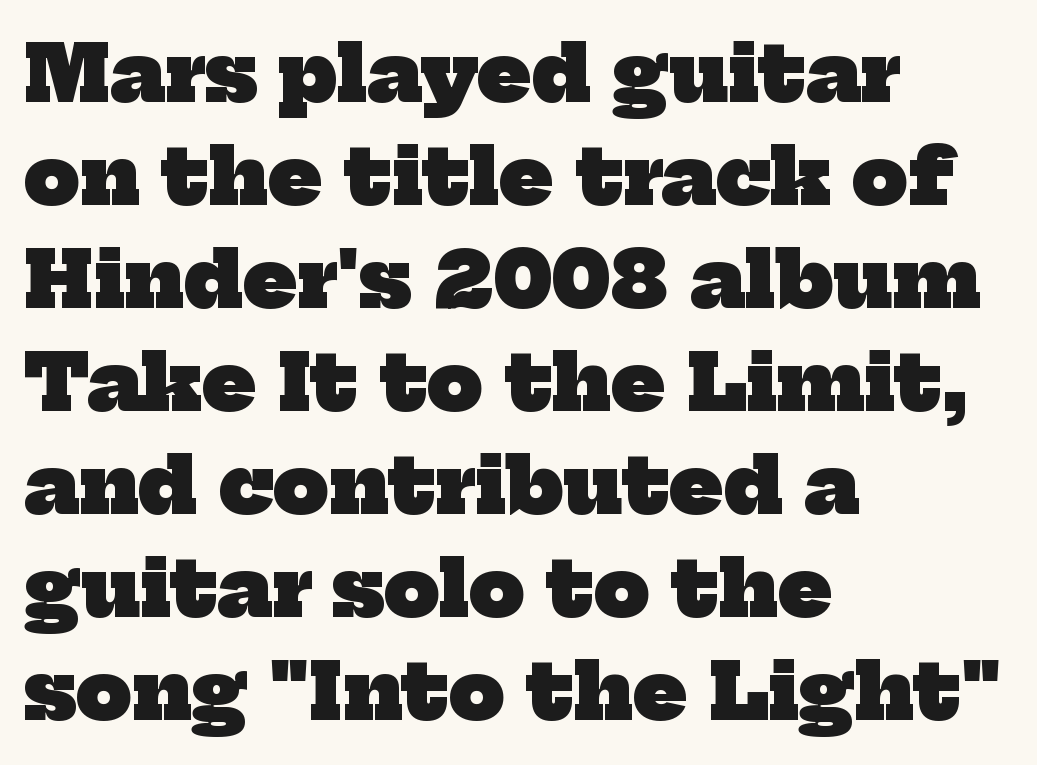
The passage shown is typeset with a serif family. Honestly, the letter spacing is just normal — you wouldn't notice it. Honestly, there is no underline to notice here at all. Its strokes are broad and dark, the hallmark of bold type.
